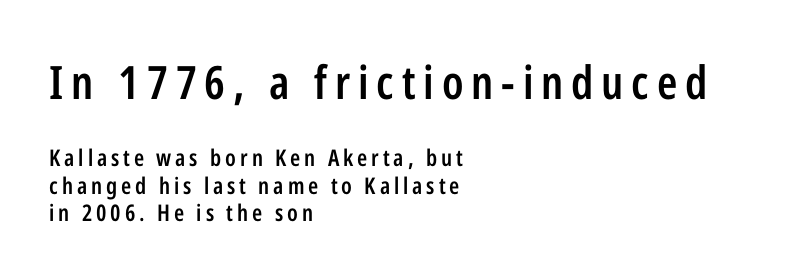
{"serif": "no", "italic": "no", "bold": "semi", "weight": "semibold", "width": "condensed", "stroke_contrast": "low", "x_height": "medium", "monospaced": "no", "underline": "no", "align": "left", "line_spacing_ratio": 1.2, "larger_block": "first", "size_ratio": 2.0, "glyph_px": 46}
